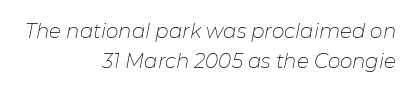
The image shows 20 px text type, italic (leaning right); set right-aligned, normal line spacing (1.5x), normal letter spacing, not underlined.
